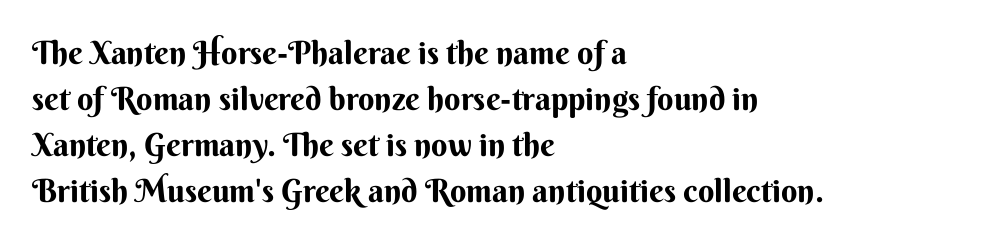
Q: Is the text italic (slanted)? A: No, it is upright.
Q: Is the typeface a serif or a sans-serif typeface? A: Sans-serif.
Q: Is the text underlined? A: No.
Q: How is the paragraph aligned? A: Left-aligned.
Q: Is the spacing between letters normal or unusually wide? A: Normal.
Q: Is the spacing between lines tight, normal or loose? A: Normal.
Q: Width (condensed, normal, or wide)? A: Normal.
Q: Stroke contrast? A: Medium.
Q: x-height? A: Small.
Q: Monospaced? A: No.
